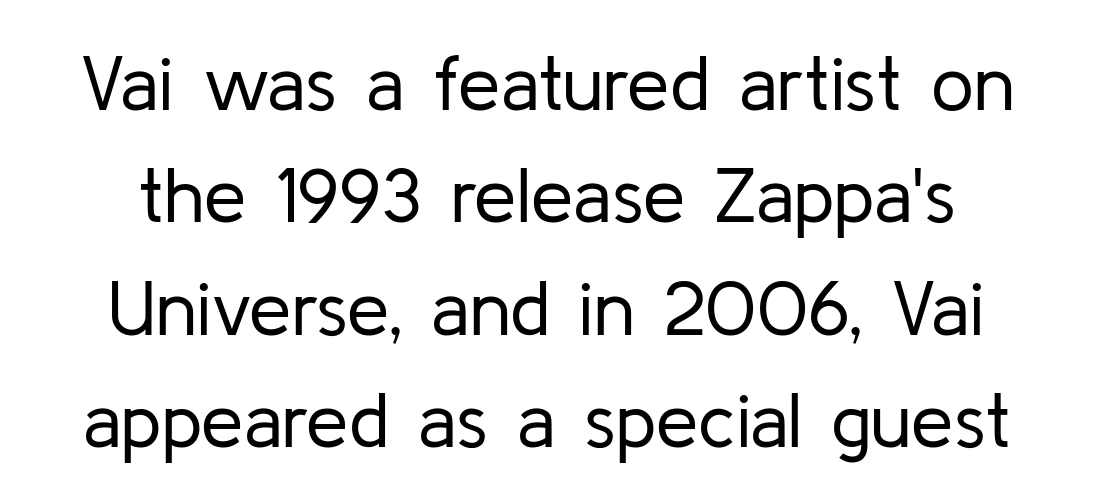
{"serif": "no", "italic": "no", "bold": "no", "weight": "regular", "width": "normal", "stroke_contrast": "low", "x_height": "medium", "monospaced": "no", "underline": "no", "line_spacing": "normal", "line_spacing_ratio": 1.48, "letter_spacing": "normal", "letter_spacing_em": 0.0, "glyph_px": 76}
